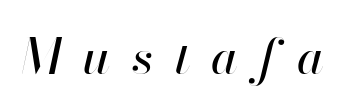
Q: Is the text italic (slanted)? A: Yes, it leans right by about 13 degrees.
Q: Is the text underlined? A: No.
Q: Is the spacing between letters normal or unusually wide? A: Unusually wide.
Q: Width (condensed, normal, or wide)? A: Normal.
Q: Stroke contrast? A: High.
Q: x-height? A: Small.
Q: Monospaced? A: No.
